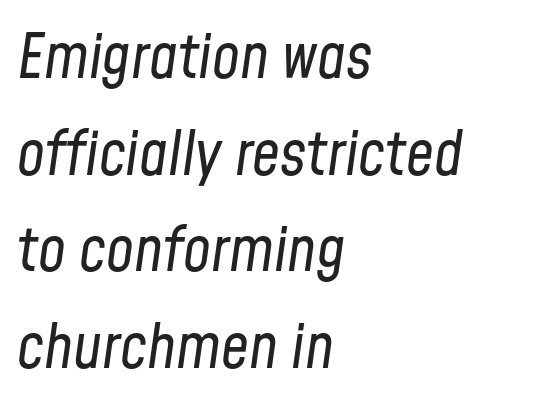
{"italic": "yes", "lean": "right", "slant_degrees": 8, "bold": "no", "weight": "regular", "width": "condensed", "stroke_contrast": "low", "x_height": "medium", "monospaced": "no", "underline": "no", "align": "left", "line_spacing": "normal", "line_spacing_ratio": 1.56, "letter_spacing": "normal", "letter_spacing_em": 0.0, "glyph_px": 62}
